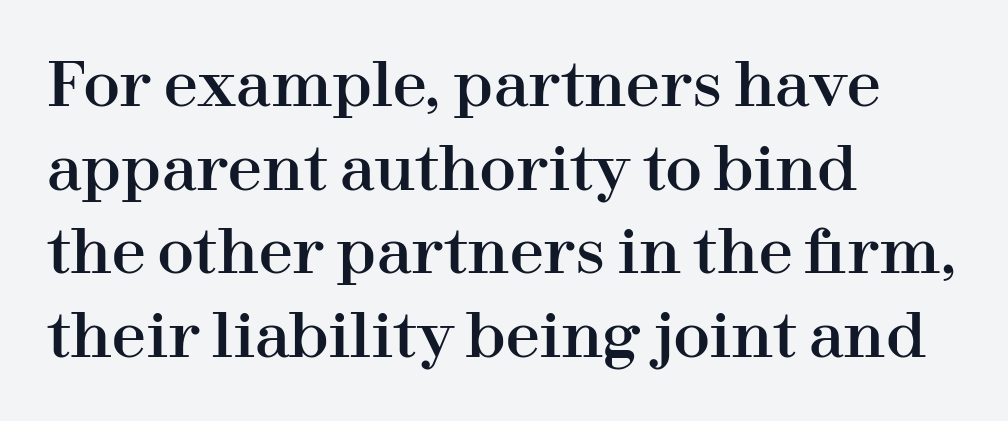
{"serif": "yes", "italic": "no", "width": "normal", "stroke_contrast": "high", "x_height": "medium", "monospaced": "no", "underline": "no", "align": "left", "line_spacing": "normal", "line_spacing_ratio": 1.37, "letter_spacing": "normal", "letter_spacing_em": 0.0, "glyph_px": 61}
